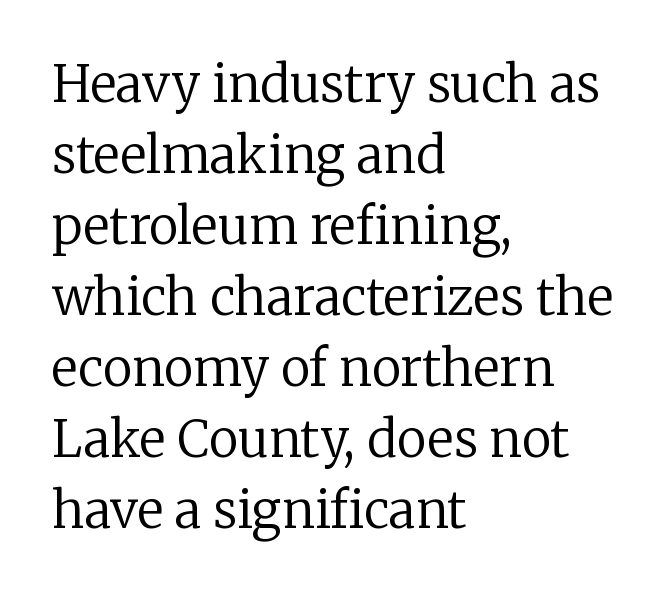
Q: Is the text bold? A: No.
Q: Is the text italic (slanted)? A: No, it is upright.
Q: Is the typeface a serif or a sans-serif typeface? A: Serif.
Q: Is the text underlined? A: No.
Q: How is the paragraph aligned? A: Left-aligned.
Q: Is the spacing between letters normal or unusually wide? A: Normal.
Q: Is the spacing between lines tight, normal or loose? A: Normal.
Q: Width (condensed, normal, or wide)? A: Normal.
Q: Stroke contrast? A: Low.
Q: x-height? A: Medium.
Q: Monospaced? A: No.
